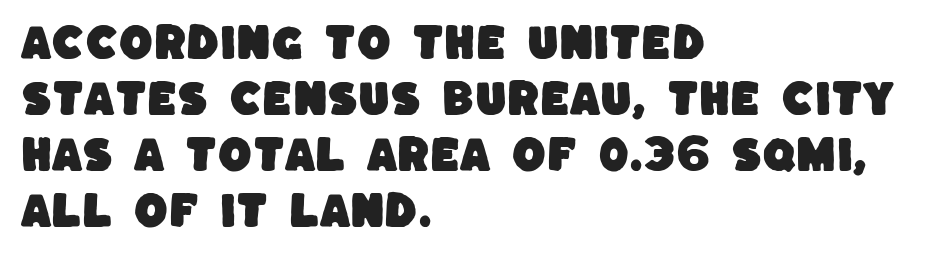
{"serif": "no", "width": "normal", "stroke_contrast": "low", "x_height": "large", "monospaced": "no", "underline": "no", "align": "left", "line_spacing": "normal", "line_spacing_ratio": 1.44, "letter_spacing": "normal", "letter_spacing_em": 0.0, "glyph_px": 39}
